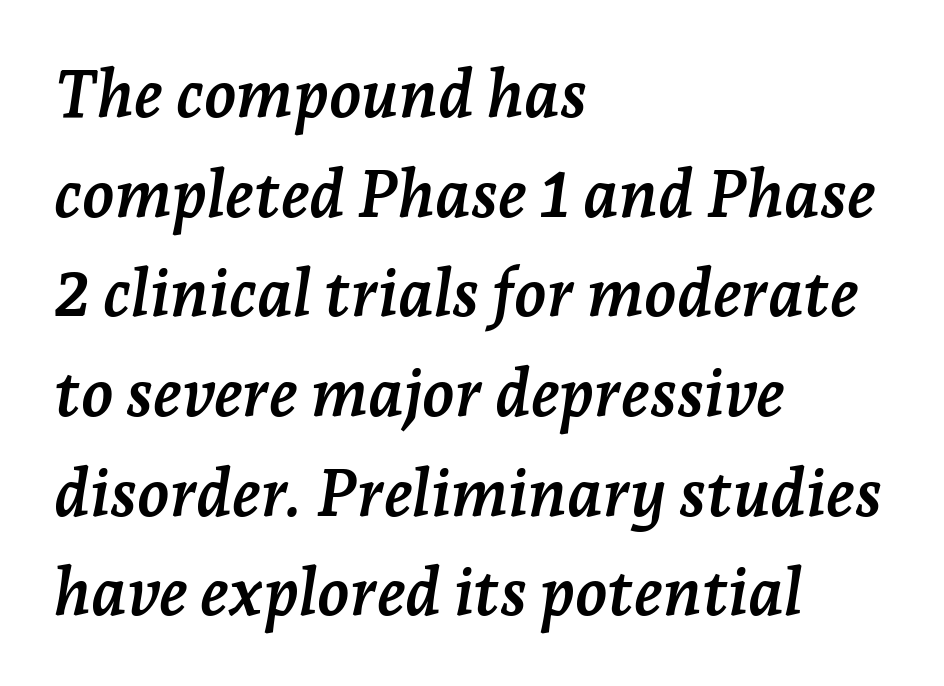
{"serif": "yes", "italic": "yes", "lean": "right", "slant_degrees": 7, "bold": "yes", "weight": "semibold", "width": "normal", "stroke_contrast": "low", "x_height": "medium", "monospaced": "no", "underline": "no", "align": "left", "line_spacing": "normal", "line_spacing_ratio": 1.51, "letter_spacing": "normal", "letter_spacing_em": 0.0, "glyph_px": 66}
